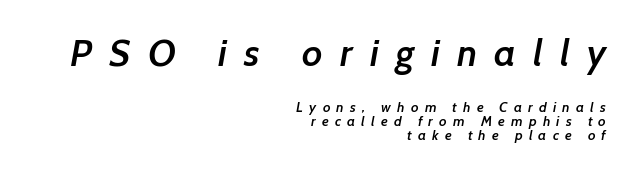
{"serif": "no", "bold": "semi", "weight": "semibold", "width": "normal", "stroke_contrast": "low", "x_height": "medium", "monospaced": "no", "underline": "no", "align": "right", "line_spacing": "tight", "line_spacing_ratio": 1.01, "letter_spacing": "wide", "letter_spacing_em": 0.45, "larger_block": "first", "size_ratio": 2.71, "glyph_px": 38}
